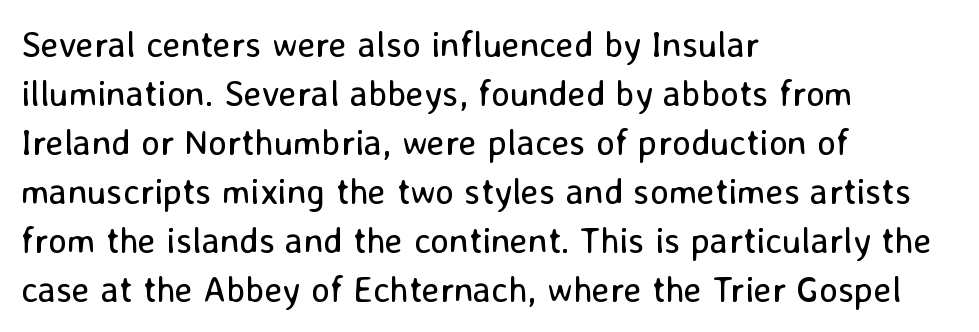
The lines sit at an ordinary, default distance from one another. The area under the type is left untouched. Visually the block forms a straight wall on the left and a jagged coastline on the right. Tracking here is standard; glyphs follow each other at the usual distance.
